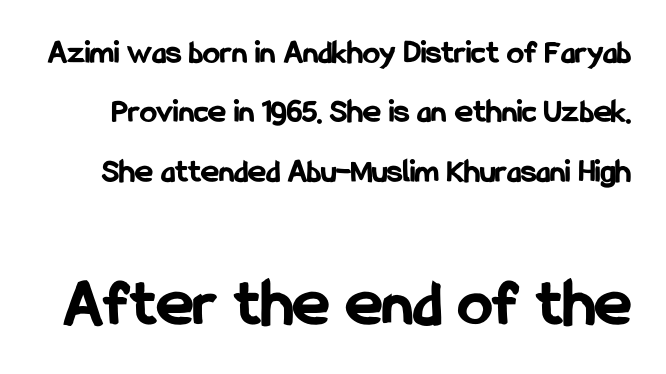
{"serif": "no", "italic": "no", "bold": "yes", "weight": "bold", "width": "condensed", "stroke_contrast": "low", "x_height": "medium", "monospaced": "no", "underline": "no", "line_spacing_ratio": 1.75, "letter_spacing": "normal", "letter_spacing_em": 0.0, "larger_block": "second", "size_ratio": 2.03, "glyph_px": 69}
